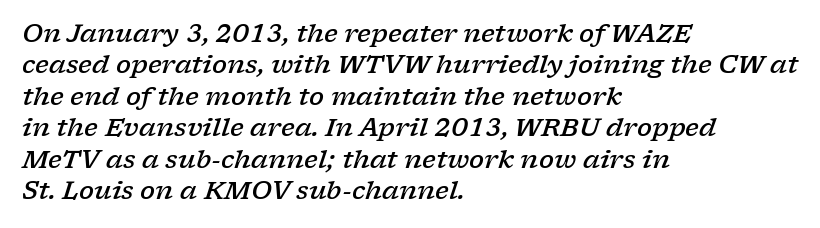
{"italic": "yes", "lean": "right", "slant_degrees": 17, "bold": "semi", "underline": "no", "align": "left", "line_spacing": "normal", "line_spacing_ratio": 1.26, "letter_spacing": "normal", "letter_spacing_em": 0.0, "glyph_px": 25}
